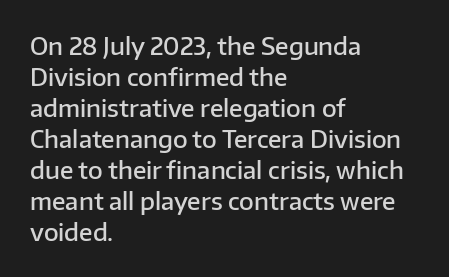
The image shows 24 px text type, upright; set left-aligned, normal line spacing (1.29x), normal letter spacing, not underlined.
